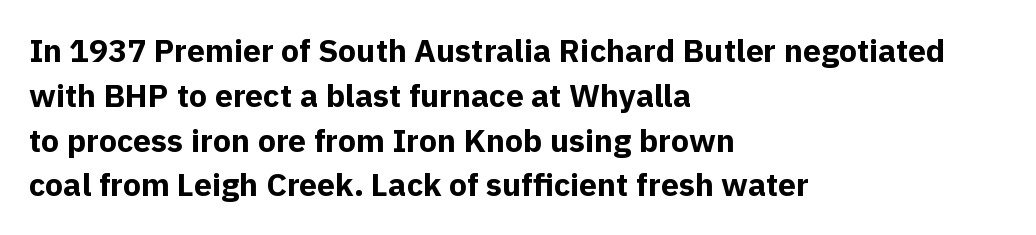
{"serif": "no", "italic": "no", "bold": "yes", "weight": "bold", "width": "normal", "x_height": "medium", "monospaced": "no", "underline": "no", "align": "left", "line_spacing": "normal", "line_spacing_ratio": 1.4, "letter_spacing": "normal", "letter_spacing_em": 0.0, "glyph_px": 32}
